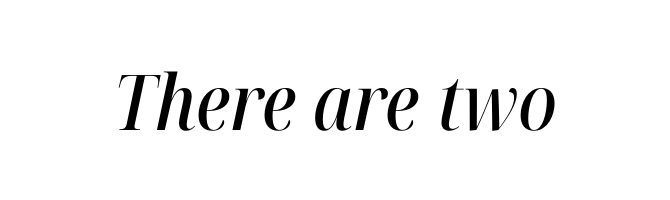
The image shows 77 px condensed type, italic (leaning right); set normal letter spacing, not underlined; high stroke contrast and a medium x-height.
